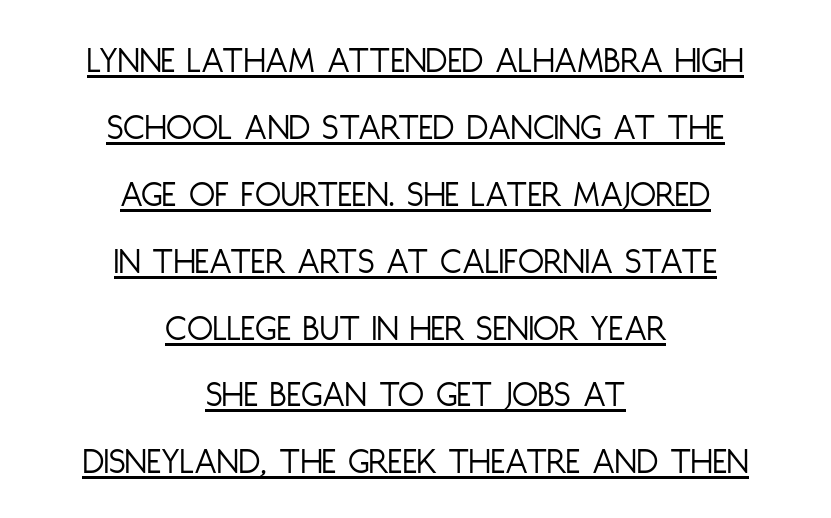
The rendering keeps characters at their native spacing. This sample has the flowing, uneven cadence of proportional lettering. The characters display no serif detailing; their extremities are plain. Short and long lines alike share a common midpoint. The type sits square on the baseline with zero lean.
